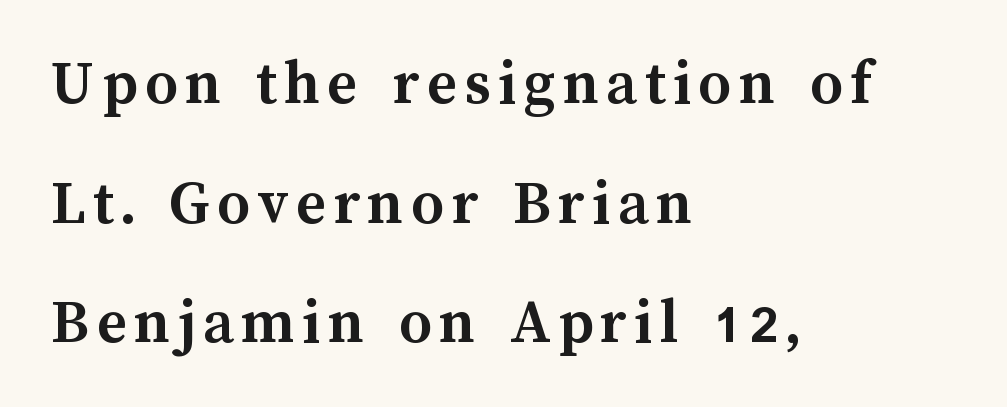
Here the designer chose a conventional face with non-uniform glyph widths. The glyphs are unaccompanied by any horizontal stroke below them. Notice how thick the strokes are: this is what a full bold looks like. Is there any slant? The stems are plumb. A classic flush-left, rag-right setting is used for this passage.
